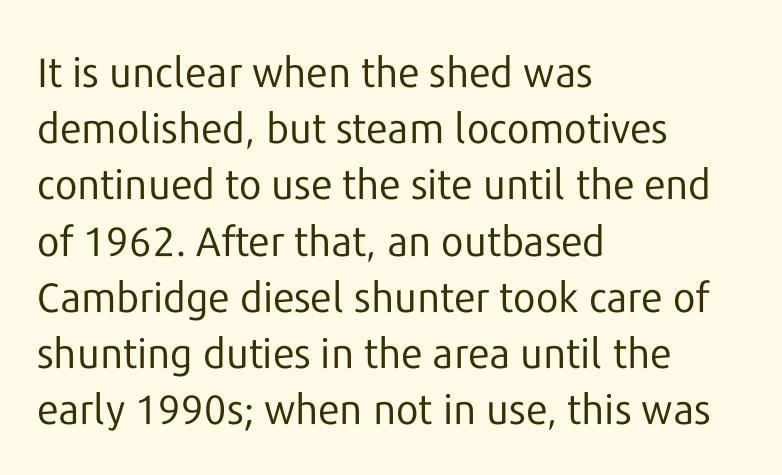
Casual observation: everything's shoved over to the left. The space beneath each line is pristine and unruled. Horizontal bands of white between lines are of average thickness. Check where the strokes stop: nothing finishes them off — pure sans. Does the lettering tilt? It doesn't — this is upright.
